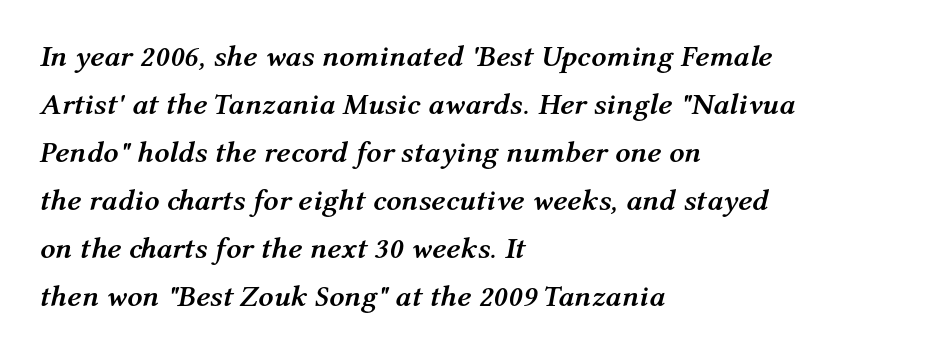
Q: Is the text bold? A: Yes.
Q: Is the text italic (slanted)? A: Yes, it leans right by about 12 degrees.
Q: Is the text underlined? A: No.
Q: How is the paragraph aligned? A: Left-aligned.
Q: Is the spacing between letters normal or unusually wide? A: Normal.
Q: Is the spacing between lines tight, normal or loose? A: Normal.
Q: Width (condensed, normal, or wide)? A: Normal.
Q: Stroke contrast? A: Medium.
Q: x-height? A: Medium.
Q: Monospaced? A: No.
